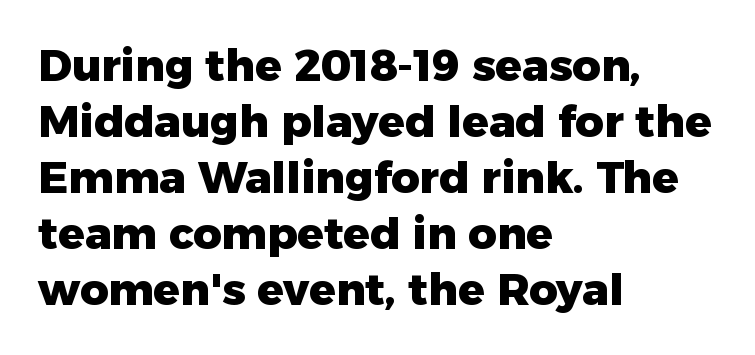
Q: Is the text bold? A: Yes.
Q: Is the text italic (slanted)? A: No, it is upright.
Q: Is the typeface a serif or a sans-serif typeface? A: Sans-serif.
Q: Is the text underlined? A: No.
Q: How is the paragraph aligned? A: Left-aligned.
Q: Is the spacing between letters normal or unusually wide? A: Normal.
Q: Is the spacing between lines tight, normal or loose? A: Normal.
Q: Width (condensed, normal, or wide)? A: Normal.
Q: Stroke contrast? A: Low.
Q: x-height? A: Medium.
Q: Monospaced? A: No.
